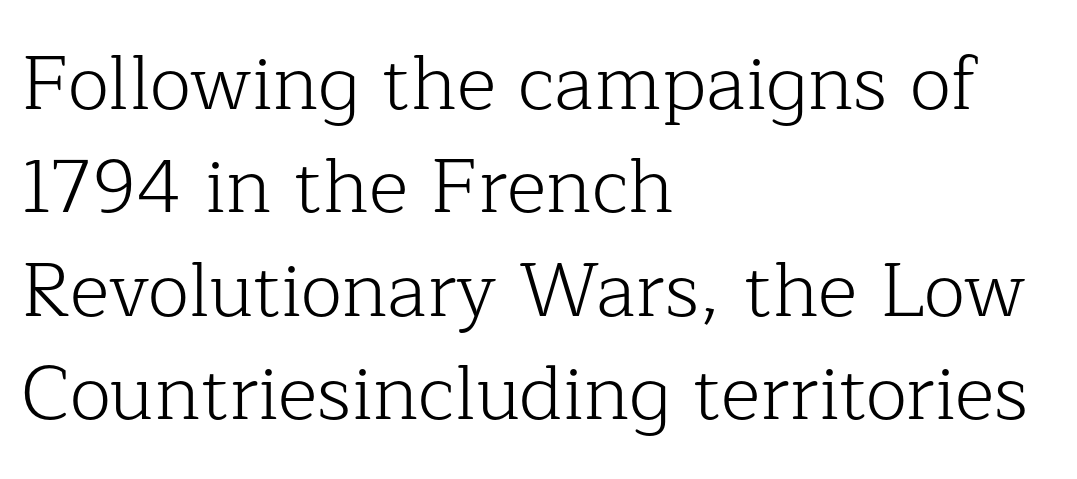
The words here are not underlined. The characters are drawn with everyday or finer stroke widths. Reading down the column, the eye jumps a familiar distance to each next line. If you drew a ruler down the left edge, every line would touch it. Character widths vary here, with narrow letters taking less room than wide ones. To sum up the face: it has serifs.
